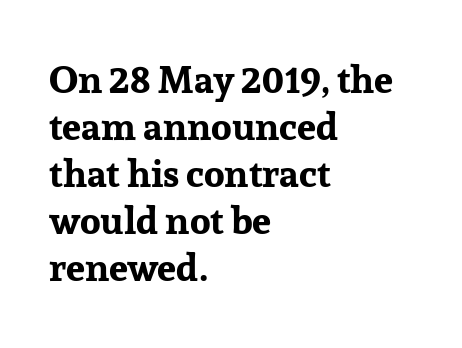
The image shows 38 px bold serif type, upright; set left-aligned, line spacing 1.24x, normal letter spacing, not underlined; low stroke contrast and a medium x-height.
